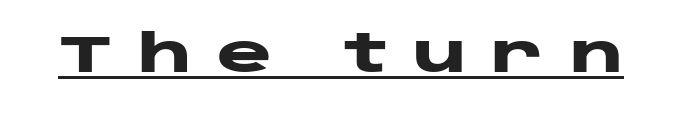
Think of a printed novel: that variable character pitch is what you see here. Quick note: underline on. A typesetter would mark this as roman, not italic. The passage shown has open, widely tracked lettering throughout. The designer went with a sans here, leaving each stem footless. Each glyph is drawn with heavy, bold strokes.
